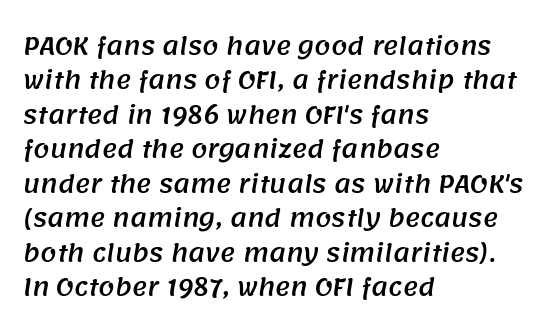
The image shows 23 px text type; set left-aligned, normal line spacing (1.5x), normal letter spacing, not underlined.
